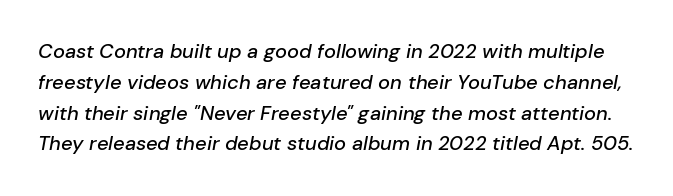
{"italic": "yes", "lean": "right", "slant_degrees": 10, "underline": "no", "line_spacing": "normal", "line_spacing_ratio": 1.54, "letter_spacing": "normal", "letter_spacing_em": 0.0, "glyph_px": 20}
